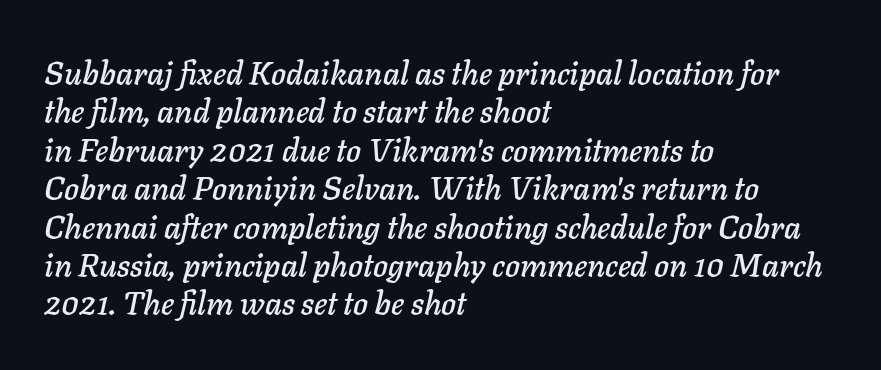
Q: Is the text italic (slanted)? A: Yes, it leans right by about 11 degrees.
Q: Is the text underlined? A: No.
Q: How is the paragraph aligned? A: Left-aligned.
Q: Is the spacing between letters normal or unusually wide? A: Normal.
Q: Width (condensed, normal, or wide)? A: Normal.
Q: Stroke contrast? A: Low.
Q: x-height? A: Medium.
Q: Monospaced? A: No.
